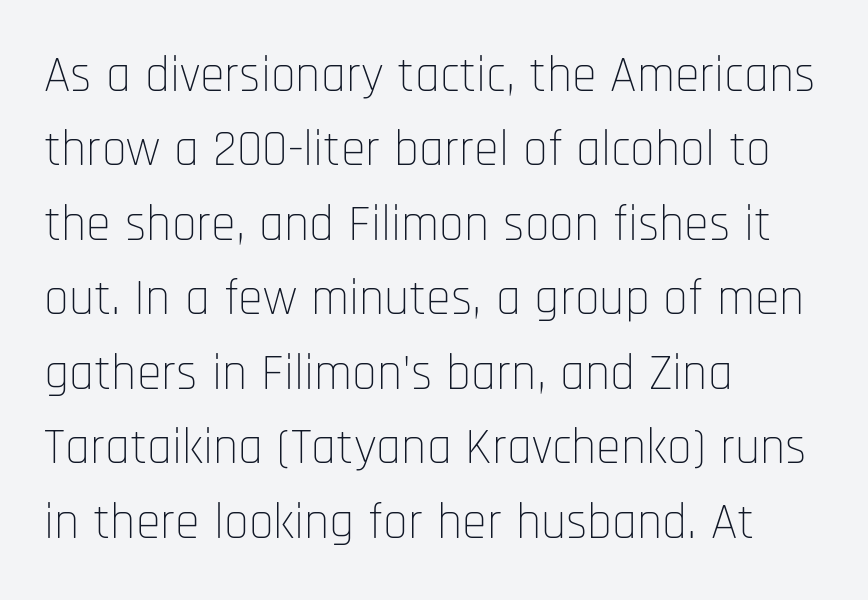
{"serif": "no", "italic": "no", "bold": "no", "weight": "thin", "width": "condensed", "stroke_contrast": "low", "x_height": "large", "monospaced": "no", "underline": "no", "align": "left", "line_spacing": "normal", "line_spacing_ratio": 1.49, "letter_spacing": "normal", "letter_spacing_em": 0.0, "glyph_px": 50}
